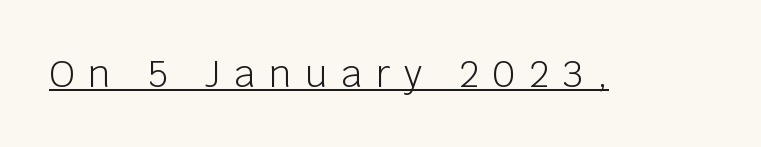
Q: Is the text bold? A: No.
Q: Is the text italic (slanted)? A: No, it is upright.
Q: Is the typeface a serif or a sans-serif typeface? A: Sans-serif.
Q: Is the text underlined? A: Yes.
Q: Is the spacing between letters normal or unusually wide? A: Unusually wide.
Q: Width (condensed, normal, or wide)? A: Normal.
Q: Stroke contrast? A: Low.
Q: x-height? A: Large.
Q: Monospaced? A: No.
